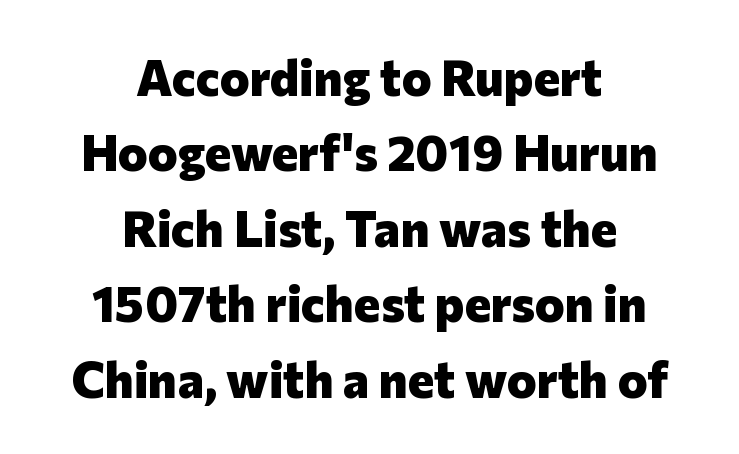
{"serif": "no", "italic": "no", "bold": "yes", "weight": "heavy", "width": "normal", "stroke_contrast": "low", "x_height": "medium", "monospaced": "no", "underline": "no", "align": "center", "line_spacing": "normal", "line_spacing_ratio": 1.51, "letter_spacing": "normal", "letter_spacing_em": 0.0, "glyph_px": 50}
